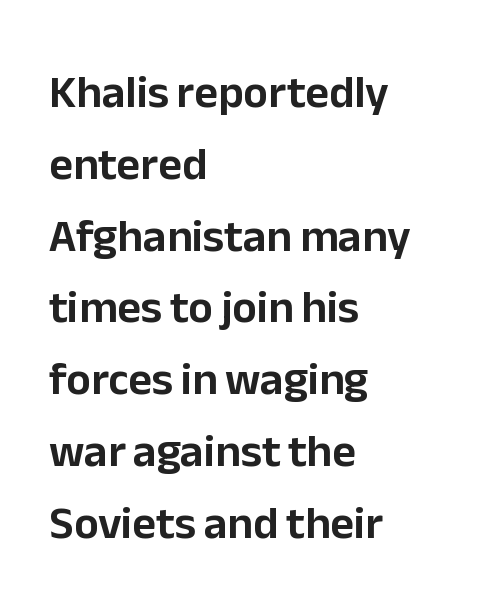
Q: Is the text italic (slanted)? A: No, it is upright.
Q: Is the typeface a serif or a sans-serif typeface? A: Sans-serif.
Q: Is the text underlined? A: No.
Q: How is the paragraph aligned? A: Left-aligned.
Q: Is the spacing between letters normal or unusually wide? A: Normal.
Q: Is the spacing between lines tight, normal or loose? A: Normal.
Q: Width (condensed, normal, or wide)? A: Normal.
Q: Stroke contrast? A: Low.
Q: x-height? A: Medium.
Q: Monospaced? A: No.
